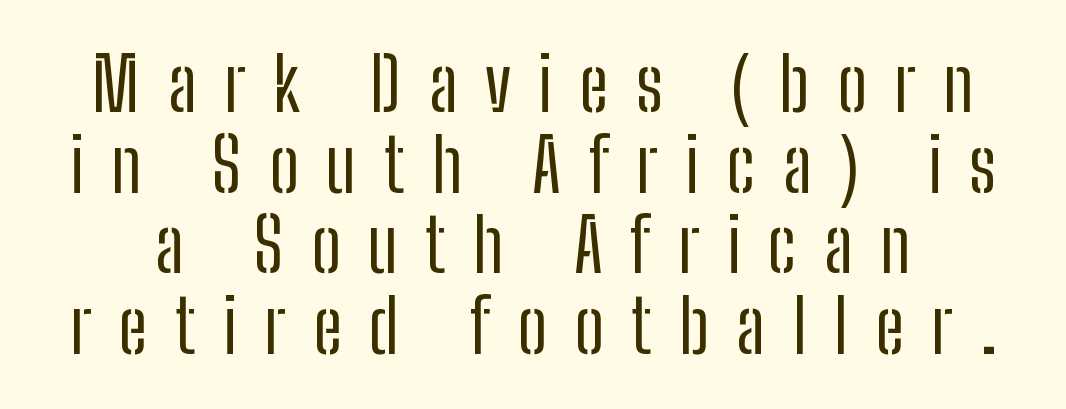
{"serif": "no", "italic": "no", "bold": "no", "weight": "regular", "width": "condensed", "stroke_contrast": "low", "x_height": "medium", "monospaced": "no", "underline": "no", "line_spacing": "tight", "line_spacing_ratio": 1.09, "letter_spacing": "wide", "letter_spacing_em": 0.37, "glyph_px": 74}
